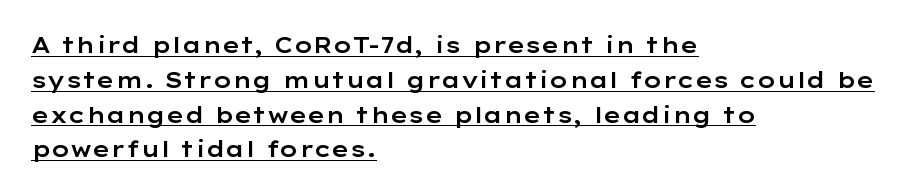
{"italic": "no", "underline": "yes", "align": "left", "line_spacing": "normal", "line_spacing_ratio": 1.58, "letter_spacing": "normal", "letter_spacing_em": 0.0, "glyph_px": 22}
